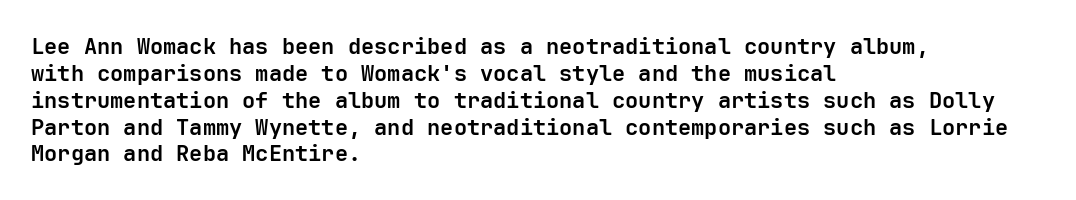
Q: Is the text bold? A: Yes.
Q: Is the text italic (slanted)? A: No, it is upright.
Q: Is the text underlined? A: No.
Q: How is the paragraph aligned? A: Left-aligned.
Q: Is the spacing between letters normal or unusually wide? A: Normal.
